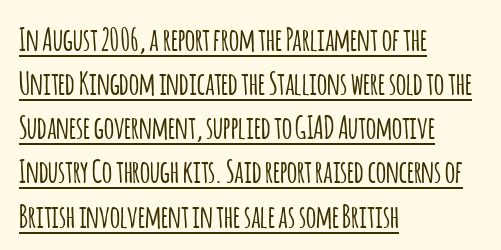
The image shows 32 px condensed sans-serif type, upright; set left-aligned, normal line spacing (1.38x), normal letter spacing, underlined; low stroke contrast and a large x-height.
